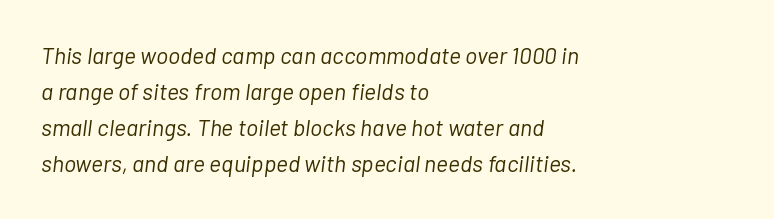
The image shows 23 px text type, italic (leaning right); set left-aligned, normal line spacing (1.57x), normal letter spacing, not underlined.
